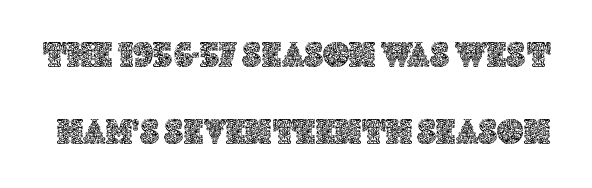
Has an underline been added? It has not. This sample has the flowing, uneven cadence of proportional lettering. Tall strokes in this sample are plumb rather than angled. This sample trades compactness for vertical openness between lines. Between one letter and the next there's only the usual sliver of space.
